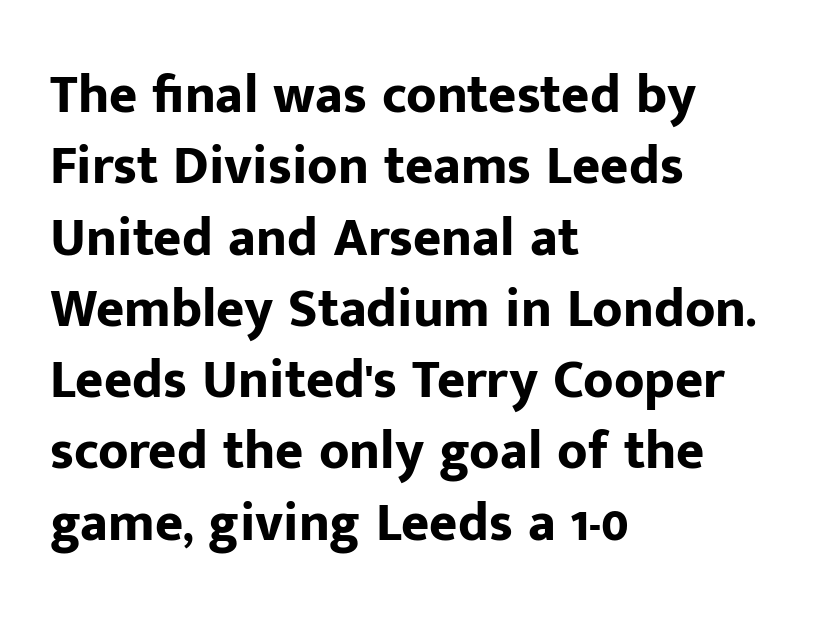
Emphasis by weight is at full strength: bold. The passage shown has conventional tracking throughout. You could not count columns in this text — the font is proportionally spaced. The rendering shows plain stroke endings on the letterforms — a sans-serif design. This rendering features lettering with no underline.
